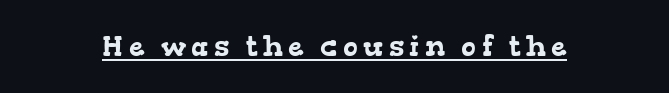
{"serif": "yes", "width": "wide", "stroke_contrast": "low", "x_height": "medium", "monospaced": "no", "underline": "yes", "glyph_px": 28}
